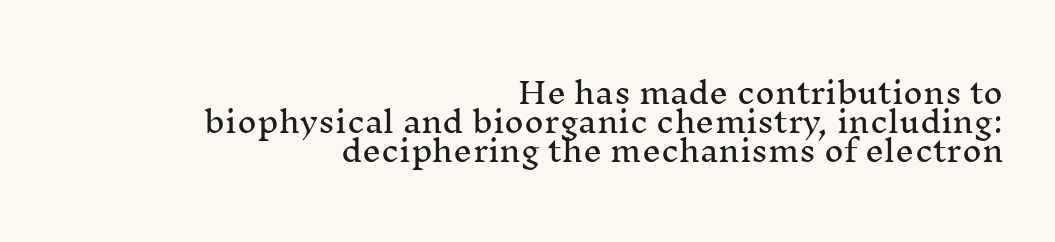
Line spacing here is tight. Check where the strokes stop: tiny serifs finish them off. Inter-character spacing is left at the font's built-in metrics. You can tell it's not italic because the verticals are truly vertical.
